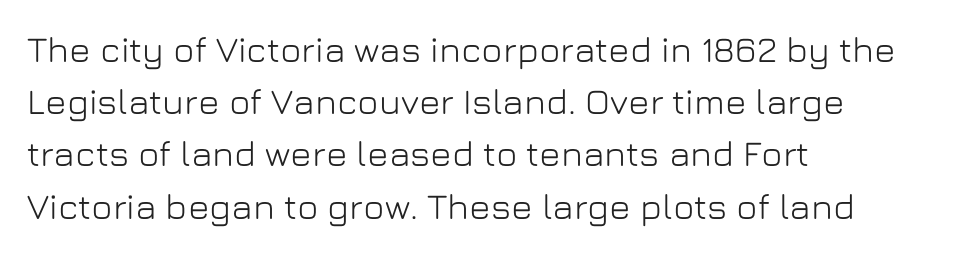
Q: Is the text italic (slanted)? A: No, it is upright.
Q: Is the typeface a serif or a sans-serif typeface? A: Sans-serif.
Q: Is the text underlined? A: No.
Q: How is the paragraph aligned? A: Left-aligned.
Q: Is the spacing between letters normal or unusually wide? A: Normal.
Q: Is the spacing between lines tight, normal or loose? A: Normal.
Q: Width (condensed, normal, or wide)? A: Normal.
Q: Stroke contrast? A: Low.
Q: x-height? A: Medium.
Q: Monospaced? A: No.
